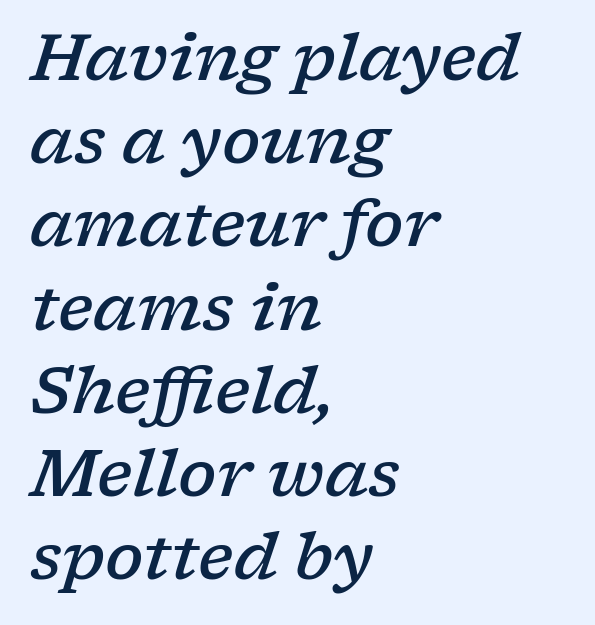
Q: Is the text bold? A: Semi-bold.
Q: Is the text italic (slanted)? A: Yes, it leans right by about 17 degrees.
Q: Is the typeface a serif or a sans-serif typeface? A: Serif.
Q: Is the text underlined? A: No.
Q: How is the paragraph aligned? A: Left-aligned.
Q: Is the spacing between letters normal or unusually wide? A: Normal.
Q: Is the spacing between lines tight, normal or loose? A: Normal.
Q: Width (condensed, normal, or wide)? A: Wide.
Q: Stroke contrast? A: Low.
Q: x-height? A: Medium.
Q: Monospaced? A: No.
